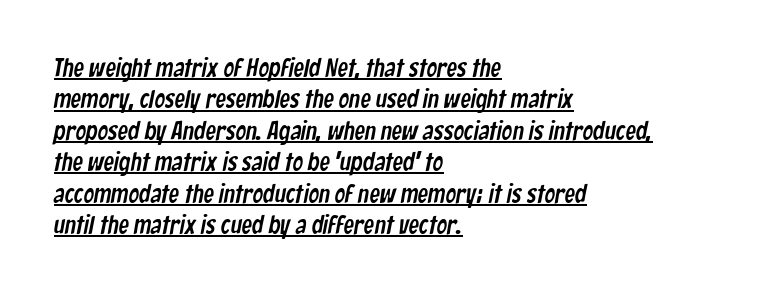
Here the glyphs are tracked normally, forming tight word shapes. This rendering features underlined lettering. Each line starts at the same left margin while the right side varies.
